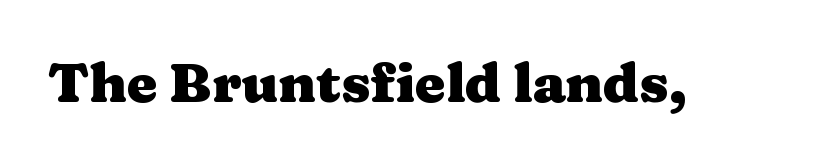
The image shows 55 px heavy, wide serif type, upright; set normal letter spacing, not underlined; medium stroke contrast and a medium x-height.
